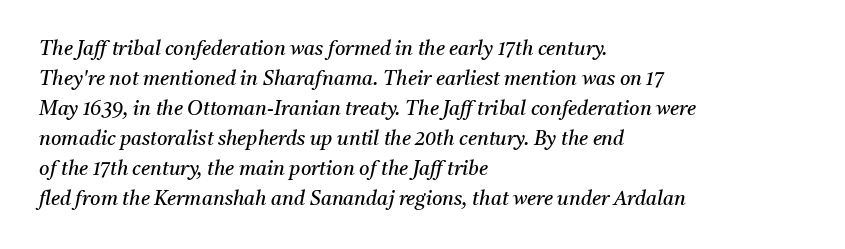
{"italic": "yes", "lean": "right", "slant_degrees": 11, "bold": "no", "underline": "no", "align": "left", "line_spacing": "normal", "line_spacing_ratio": 1.5, "letter_spacing": "normal", "letter_spacing_em": 0.0, "glyph_px": 20}
